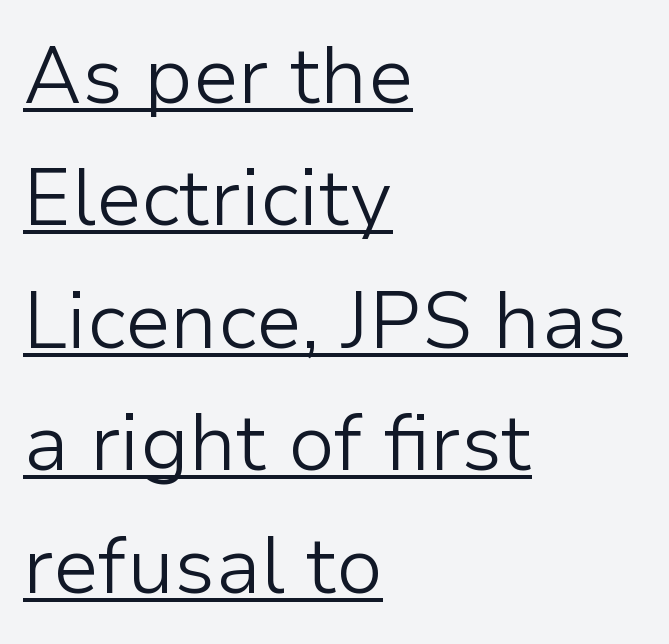
The rendering uses natural spacing where letterforms have individual widths. A classic flush-left, rag-right setting is used for this passage. The horizontal fit of the characters is conventional and even. Ascenders rise straight up at ninety degrees.
